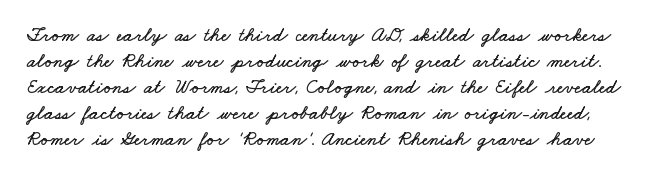
{"underline": "no", "line_spacing": "normal", "line_spacing_ratio": 1.3, "letter_spacing": "normal", "letter_spacing_em": 0.0, "glyph_px": 20}
